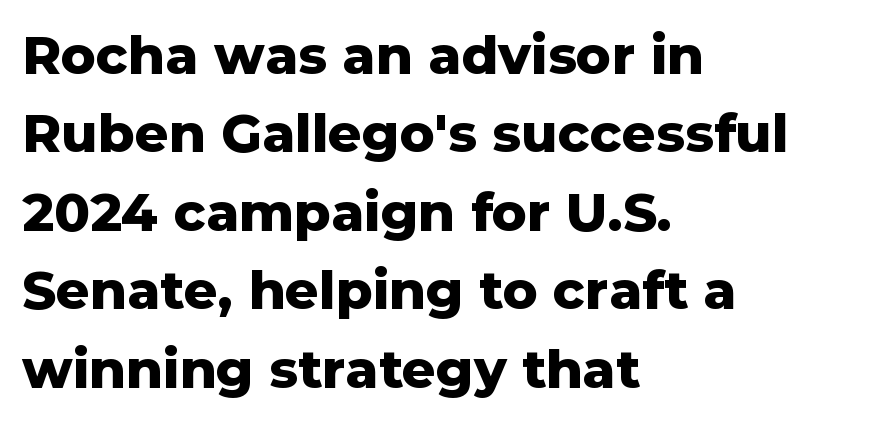
The image shows 53 px heavy sans-serif type, upright; set left-aligned, normal line spacing (1.48x), normal letter spacing, not underlined; low stroke contrast and a medium x-height.
